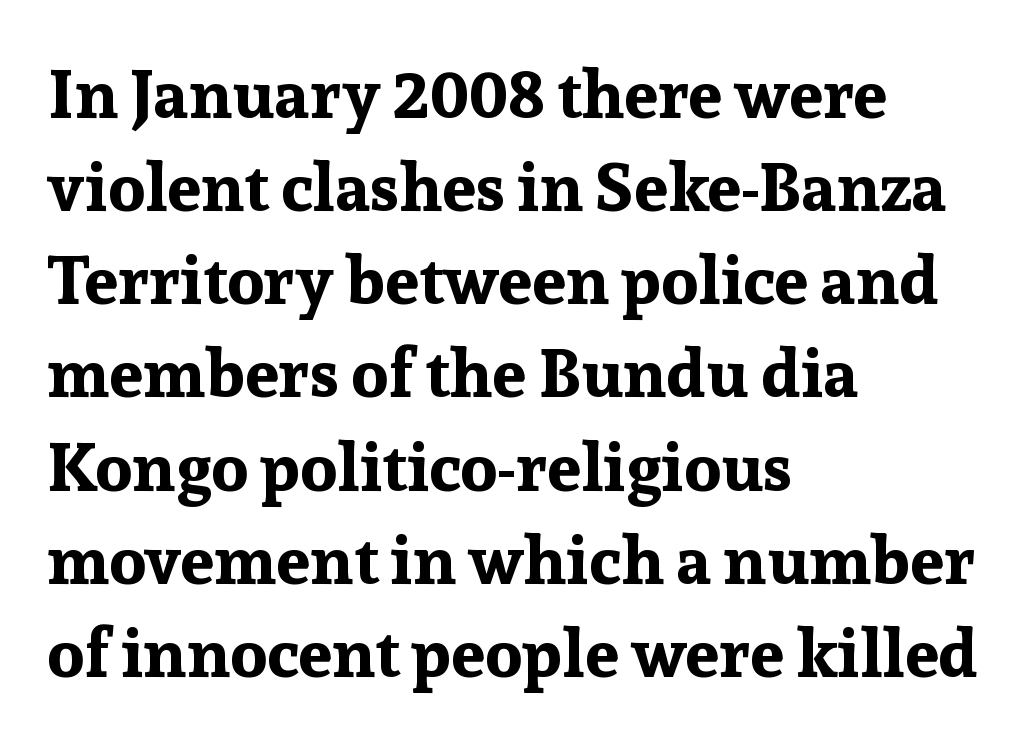
Baseline-to-baseline distance is the conventional proportion of letter height. Strong, thick strokes mark this as bold type. Each letter keeps its own natural width here, so spacing adapts to shape. Stroke terminals: seriffed.
